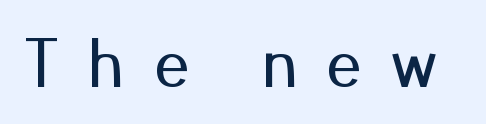
The image shows 64 px regular-weight sans-serif type, upright; set unusually wide letter spacing (+0.44 em), not underlined; medium stroke contrast and a medium x-height.
